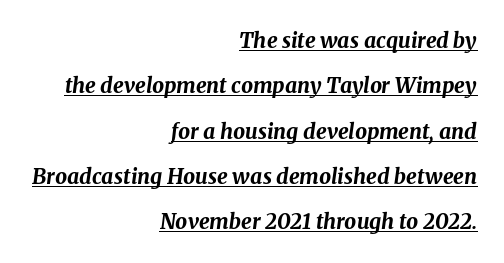
Q: Is the text bold? A: Yes.
Q: Is the text italic (slanted)? A: Yes, it leans right by about 8 degrees.
Q: Is the text underlined? A: Yes.
Q: How is the paragraph aligned? A: Right-aligned.
Q: Is the spacing between letters normal or unusually wide? A: Normal.
Q: Is the spacing between lines tight, normal or loose? A: Loose.
